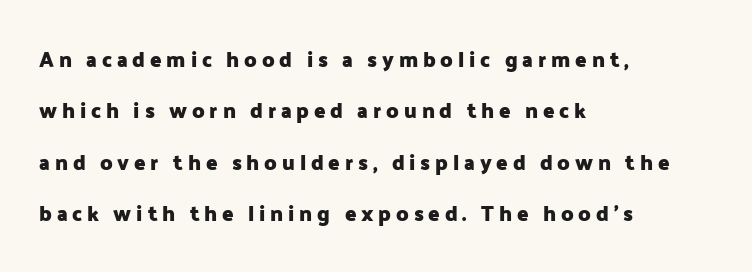
Notice the wide empty band between every row — that's loose leading. Each line starts at the same left margin while the right side varies. Someone cranked the tracking dial way up on this one. Plenty of ink on the page — the face is bold. You can tell it's not italic because the verticals are truly vertical.
